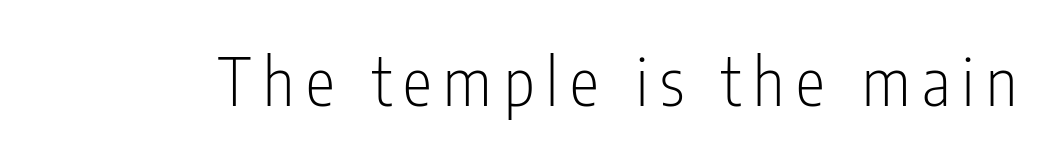
The image shows 66 px light, condensed sans-serif type, upright; set not underlined; low stroke contrast and a medium x-height.
